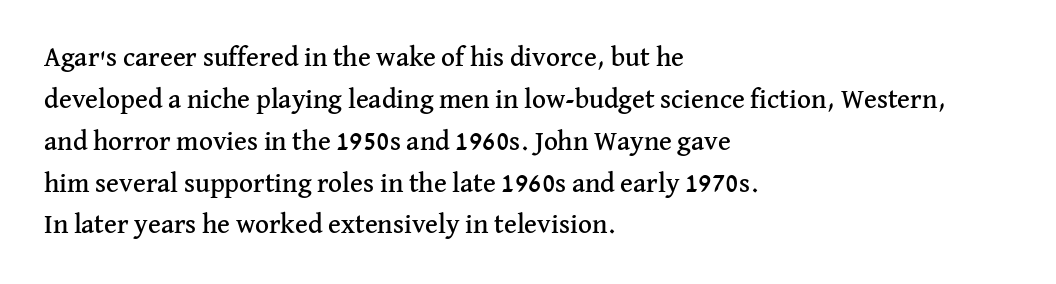
The image shows 27 px text type, upright; set left-aligned, normal line spacing (1.55x), normal letter spacing, not underlined.
